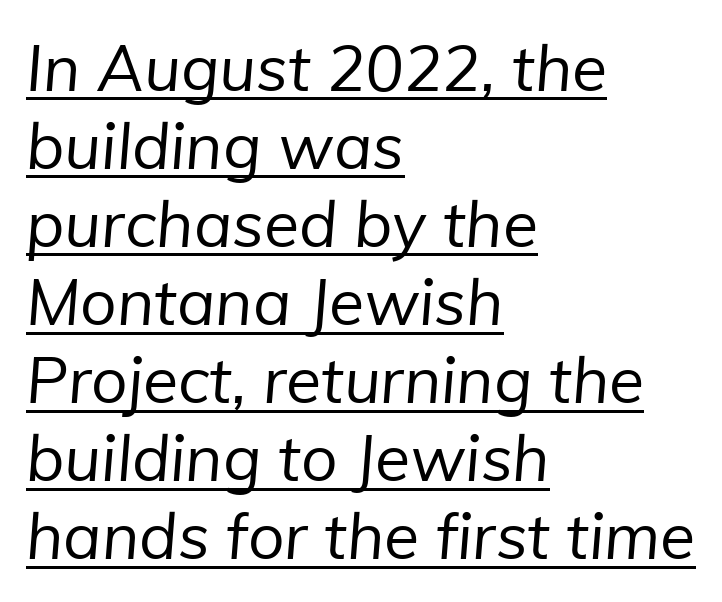
{"serif": "no", "bold": "no", "weight": "regular", "width": "normal", "stroke_contrast": "low", "x_height": "medium", "monospaced": "no", "underline": "yes", "align": "left", "line_spacing_ratio": 1.22, "letter_spacing": "normal", "letter_spacing_em": 0.0, "glyph_px": 64}
